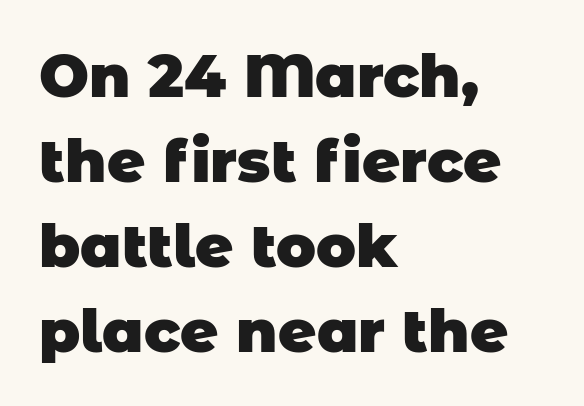
{"serif": "no", "bold": "yes", "weight": "heavy", "width": "normal", "stroke_contrast": "low", "x_height": "large", "monospaced": "no", "underline": "no", "align": "left", "line_spacing": "normal", "line_spacing_ratio": 1.44, "letter_spacing": "normal", "letter_spacing_em": 0.0, "glyph_px": 59}
